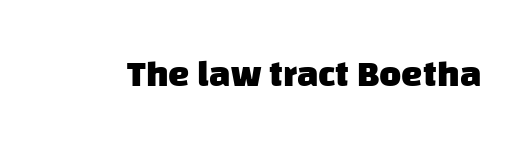
Q: Is the text bold? A: Yes.
Q: Is the typeface a serif or a sans-serif typeface? A: Sans-serif.
Q: Is the text underlined? A: No.
Q: Is the spacing between letters normal or unusually wide? A: Normal.
Q: Width (condensed, normal, or wide)? A: Normal.
Q: Stroke contrast? A: Low.
Q: x-height? A: Large.
Q: Monospaced? A: No.
